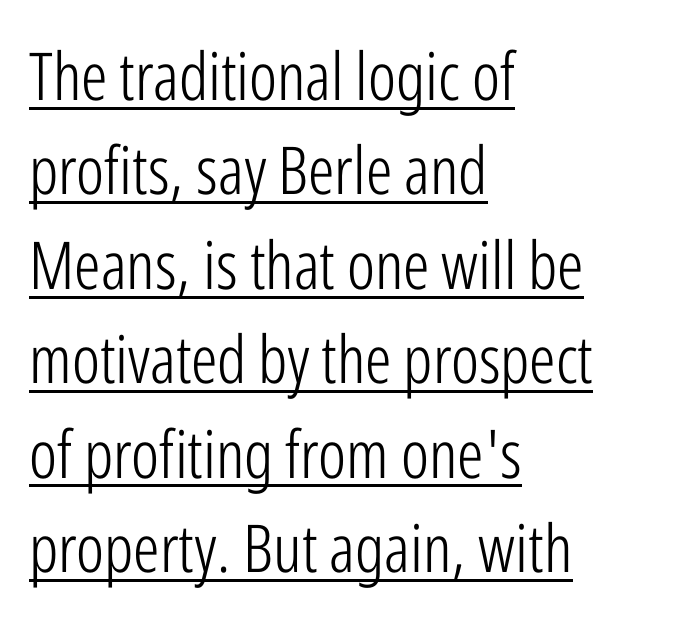
Regarding serifs, this sample does without them. Each letter keeps its own natural width here, so spacing adapts to shape. The lettering stays uniformly vertical, giving the passage a roman look. Weight: regular or lighter. Whoever set this chose a conventional vertical rhythm.
